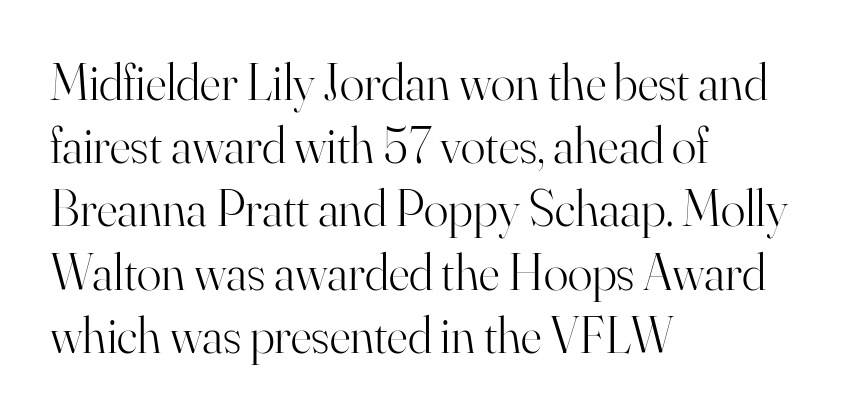
{"serif": "yes", "italic": "no", "bold": "no", "weight": "light", "width": "normal", "stroke_contrast": "high", "x_height": "small", "monospaced": "no", "underline": "no", "align": "left", "line_spacing_ratio": 1.24, "letter_spacing": "normal", "letter_spacing_em": 0.0, "glyph_px": 51}
